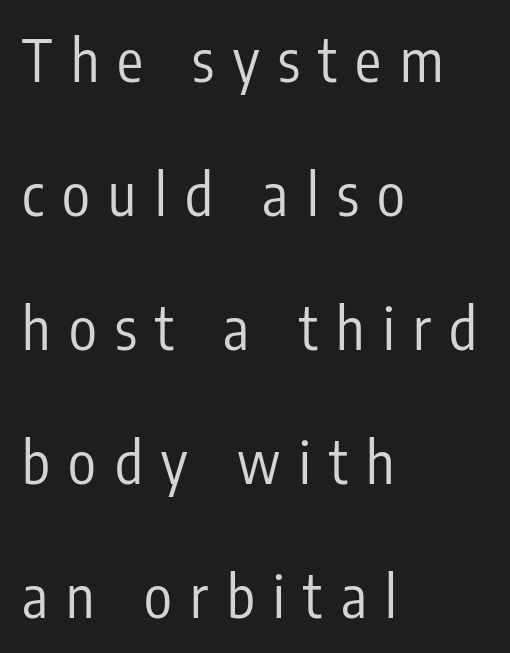
{"serif": "no", "italic": "no", "bold": "no", "weight": "regular", "width": "condensed", "stroke_contrast": "low", "x_height": "medium", "monospaced": "no", "underline": "no", "align": "left", "line_spacing": "loose", "line_spacing_ratio": 2.31, "letter_spacing": "wide", "letter_spacing_em": 0.32, "glyph_px": 58}
